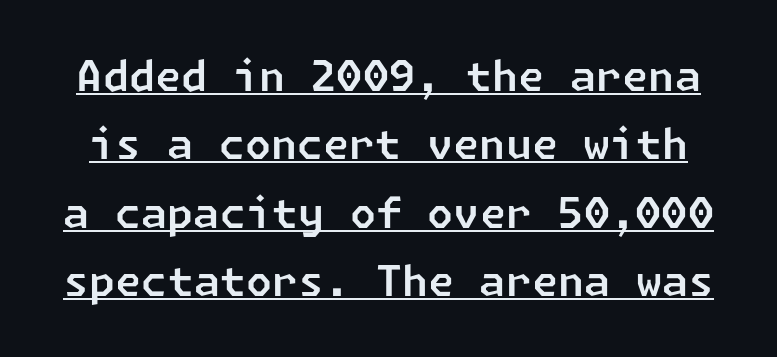
Q: Is the typeface a serif or a sans-serif typeface? A: Sans-serif.
Q: Is the text underlined? A: Yes.
Q: Is the spacing between letters normal or unusually wide? A: Normal.
Q: Is the spacing between lines tight, normal or loose? A: Normal.
Q: Width (condensed, normal, or wide)? A: Normal.
Q: Stroke contrast? A: Low.
Q: x-height? A: Medium.
